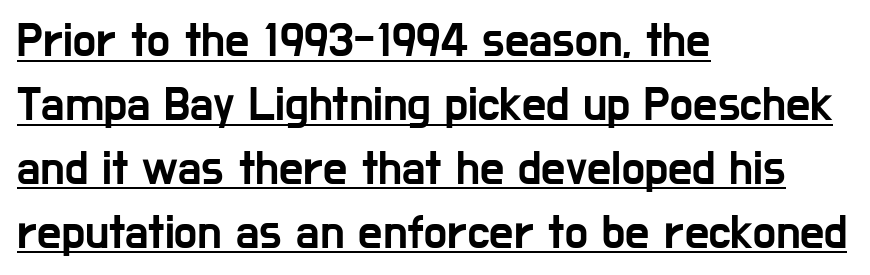
Q: Is the text italic (slanted)? A: No, it is upright.
Q: Is the typeface a serif or a sans-serif typeface? A: Sans-serif.
Q: Is the text underlined? A: Yes.
Q: How is the paragraph aligned? A: Left-aligned.
Q: Is the spacing between letters normal or unusually wide? A: Normal.
Q: Is the spacing between lines tight, normal or loose? A: Normal.
Q: Width (condensed, normal, or wide)? A: Condensed.
Q: Stroke contrast? A: Low.
Q: x-height? A: Medium.
Q: Monospaced? A: No.
